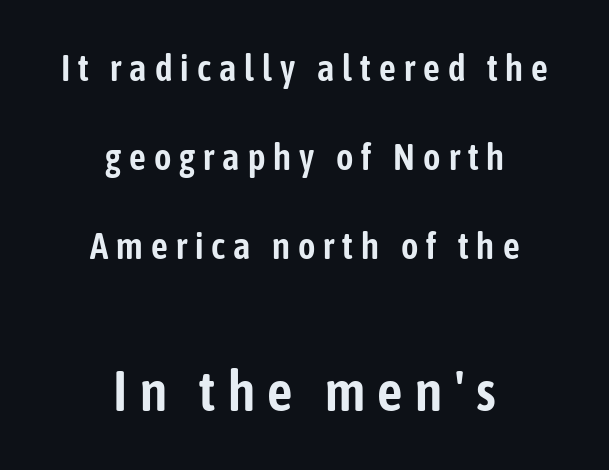
Q: Is the text italic (slanted)? A: No, it is upright.
Q: Is the typeface a serif or a sans-serif typeface? A: Sans-serif.
Q: Is the text underlined? A: No.
Q: How is the paragraph aligned? A: Centered.
Q: Is the spacing between letters normal or unusually wide? A: Unusually wide.
Q: Is the spacing between lines tight, normal or loose? A: Loose.
Q: Which block of text is set in a larger size, the first (top) or the second (bottom)? A: The second (bottom) one.
Q: Width (condensed, normal, or wide)? A: Condensed.
Q: Stroke contrast? A: Low.
Q: x-height? A: Medium.
Q: Monospaced? A: No.
